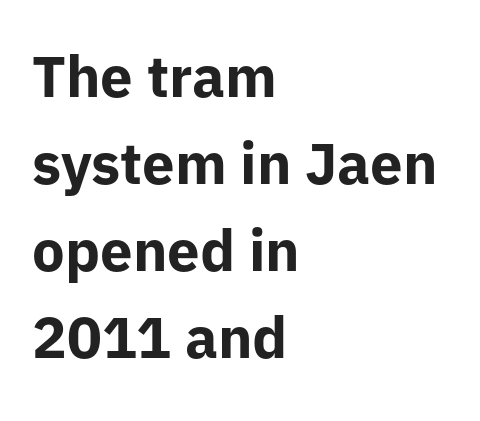
{"serif": "no", "italic": "no", "bold": "yes", "weight": "bold", "width": "normal", "stroke_contrast": "low", "x_height": "medium", "monospaced": "no", "underline": "no", "align": "left", "line_spacing": "normal", "line_spacing_ratio": 1.5, "letter_spacing": "normal", "letter_spacing_em": 0.0, "glyph_px": 58}
